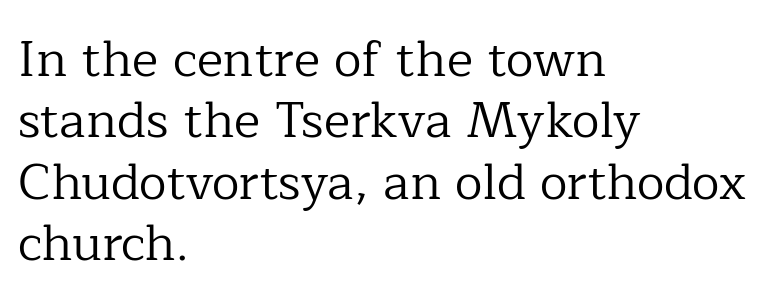
The image shows 50 px regular-weight serif type, upright; set left-aligned, line spacing 1.23x, normal letter spacing, not underlined; low stroke contrast and a medium x-height.
